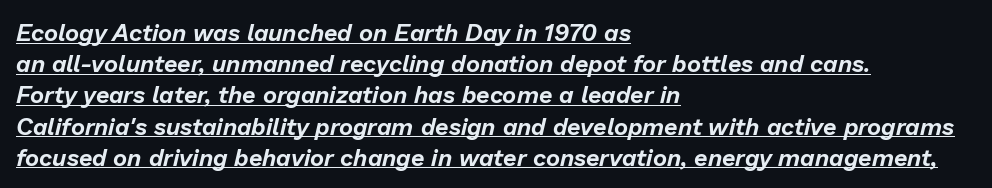
Characters are canted at an angle relative to the baseline's perpendicular. The letters sit at their default tracking, neither squeezed nor spread. The text block is weighted toward the left margin, trailing off unevenly rightward. Caption: lettering with a line underneath. One glance says typical: line gaps are just what's usual.
